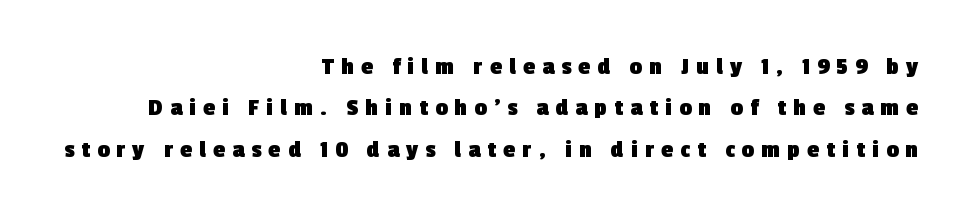
Q: Is the text bold? A: Yes.
Q: Is the text underlined? A: No.
Q: How is the paragraph aligned? A: Right-aligned.
Q: Is the spacing between letters normal or unusually wide? A: Unusually wide.
